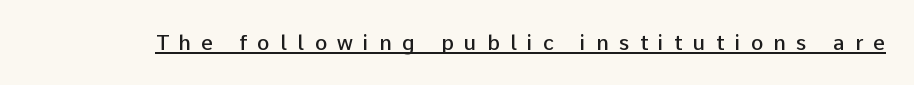
{"italic": "no", "bold": "semi", "underline": "yes", "letter_spacing": "wide", "letter_spacing_em": 0.49, "glyph_px": 21}
